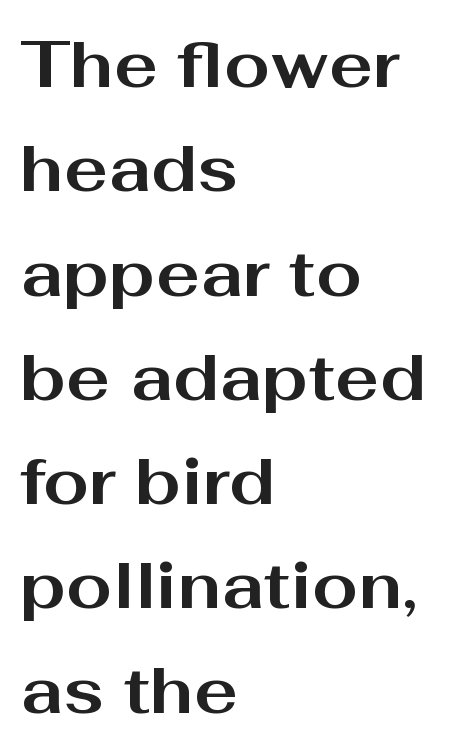
{"serif": "no", "italic": "no", "bold": "yes", "weight": "bold", "width": "wide", "stroke_contrast": "medium", "x_height": "medium", "monospaced": "no", "underline": "no", "align": "left", "line_spacing": "normal", "line_spacing_ratio": 1.58, "letter_spacing": "normal", "letter_spacing_em": 0.0, "glyph_px": 66}
